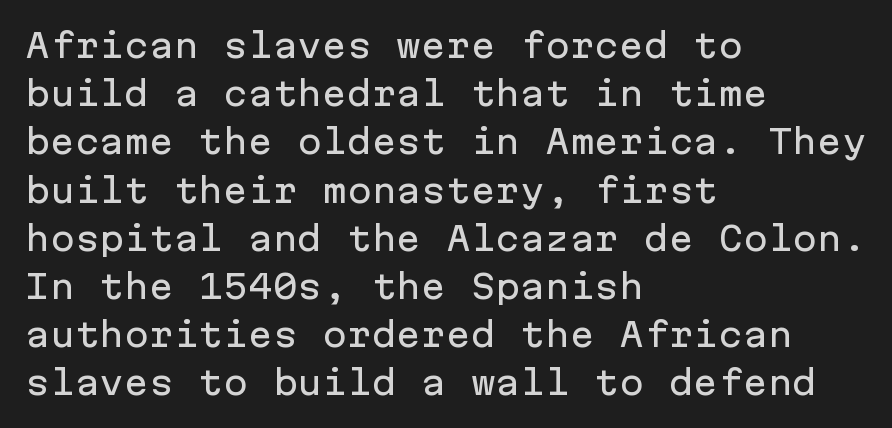
What stands out about the letter spacing? Nothing — it is the standard amount. Line starts are locked; line ends wander. A normal amount of white space separates one row of letters from the next. Posture: upright roman. Lines of text with bare space underneath. You could count columns in this text — the font is strictly monospaced.
